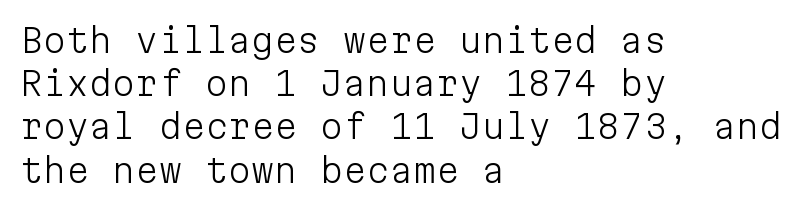
{"serif": "no", "italic": "no", "bold": "no", "weight": "light", "width": "normal", "stroke_contrast": "low", "x_height": "medium", "monospaced": "yes", "underline": "no", "align": "left", "line_spacing": "normal", "line_spacing_ratio": 1.31, "letter_spacing": "normal", "letter_spacing_em": 0.0, "glyph_px": 33}
